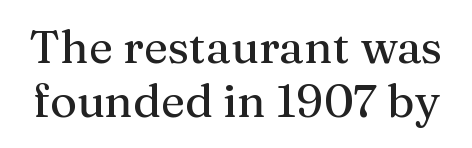
Q: Is the text italic (slanted)? A: No, it is upright.
Q: Is the typeface a serif or a sans-serif typeface? A: Serif.
Q: Is the text underlined? A: No.
Q: Is the spacing between letters normal or unusually wide? A: Normal.
Q: Width (condensed, normal, or wide)? A: Normal.
Q: Stroke contrast? A: Medium.
Q: x-height? A: Medium.
Q: Monospaced? A: No.
